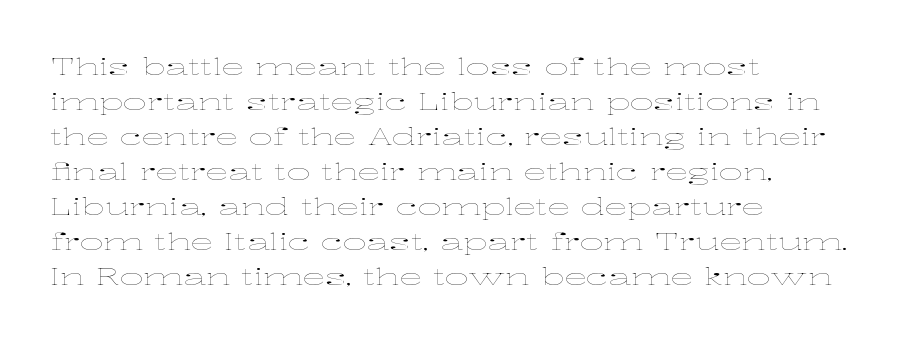
Q: Is the text bold? A: No.
Q: Is the text italic (slanted)? A: No, it is upright.
Q: Is the text underlined? A: No.
Q: How is the paragraph aligned? A: Left-aligned.
Q: Is the spacing between letters normal or unusually wide? A: Normal.
Q: Is the spacing between lines tight, normal or loose? A: Normal.
